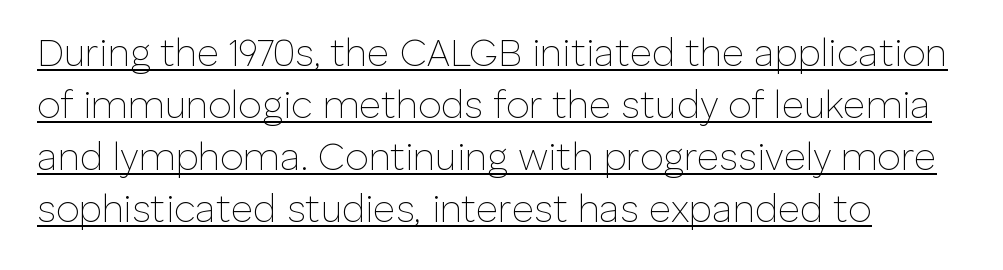
The image shows 38 px thin sans-serif type, upright; set left-aligned, normal line spacing (1.37x), normal letter spacing, underlined; low stroke contrast and a medium x-height.
